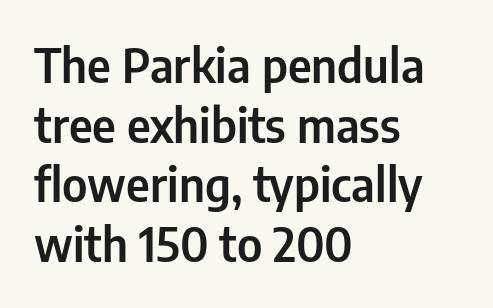
Every stem runs plumb, perpendicular to the baseline. Think of a printed novel: that variable character pitch is what you see here. A classic flush-left, rag-right setting is used for this passage. Default kerning and tracking; the words read as compact shapes.
